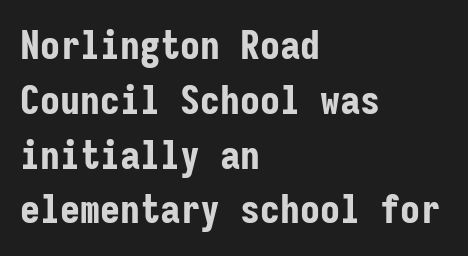
{"serif": "no", "italic": "no", "bold": "yes", "weight": "bold", "width": "condensed", "stroke_contrast": "low", "x_height": "medium", "monospaced": "yes", "underline": "no", "align": "left", "line_spacing": "normal", "line_spacing_ratio": 1.37, "letter_spacing": "normal", "letter_spacing_em": 0.0, "glyph_px": 40}
